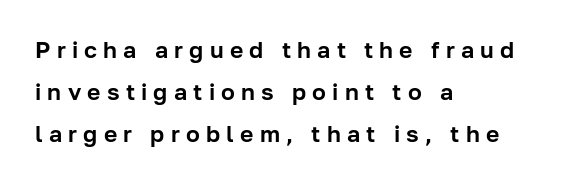
Q: Is the text italic (slanted)? A: No, it is upright.
Q: Is the text underlined? A: No.
Q: How is the paragraph aligned? A: Left-aligned.
Q: Is the spacing between letters normal or unusually wide? A: Unusually wide.
